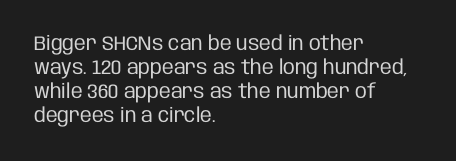
The image shows 20 px text type, upright; set left-aligned, line spacing 1.2x, normal letter spacing, not underlined.
